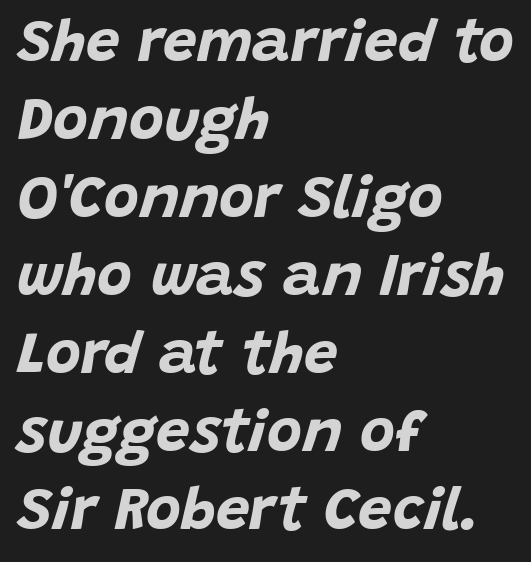
{"italic": "yes", "lean": "right", "slant_degrees": 15, "bold": "yes", "weight": "bold", "width": "normal", "stroke_contrast": "low", "x_height": "large", "monospaced": "no", "underline": "no", "align": "left", "line_spacing": "normal", "line_spacing_ratio": 1.3, "letter_spacing": "normal", "letter_spacing_em": 0.0, "glyph_px": 60}
